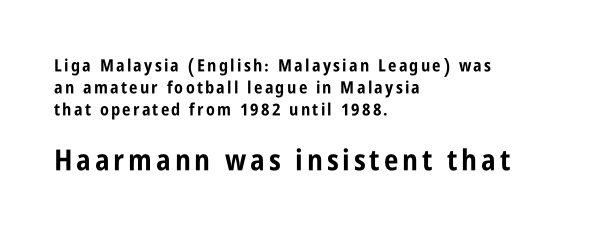
The foot of each line stays bare and open. Line beginnings align vertically; line endings do not. The following chunk of copy outweighs the initial chunk in type size. You could not count columns in this text — the font is proportionally spaced. Look at the stroke-to-counter ratio: heavy, a bold.
